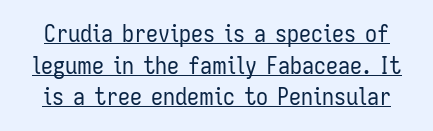
{"italic": "no", "bold": "no", "underline": "yes", "line_spacing": "normal", "line_spacing_ratio": 1.32, "letter_spacing": "normal", "letter_spacing_em": 0.0, "glyph_px": 24}
